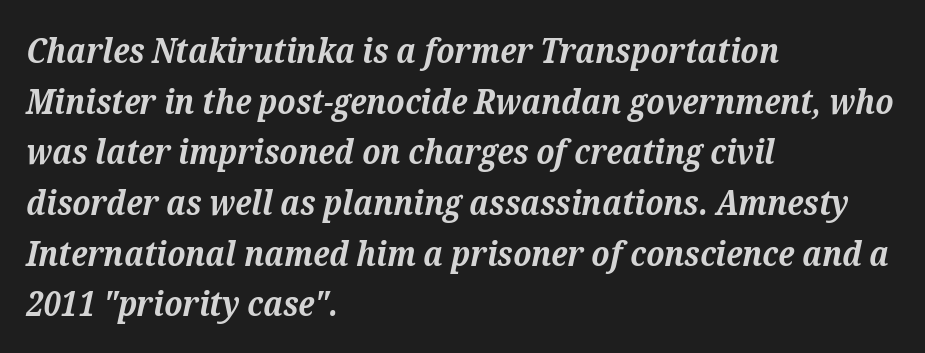
Q: Is the text bold? A: Yes.
Q: Is the text italic (slanted)? A: Yes, it leans right by about 12 degrees.
Q: Is the typeface a serif or a sans-serif typeface? A: Serif.
Q: Is the text underlined? A: No.
Q: How is the paragraph aligned? A: Left-aligned.
Q: Is the spacing between letters normal or unusually wide? A: Normal.
Q: Is the spacing between lines tight, normal or loose? A: Normal.
Q: Width (condensed, normal, or wide)? A: Normal.
Q: Stroke contrast? A: Medium.
Q: x-height? A: Medium.
Q: Monospaced? A: No.
